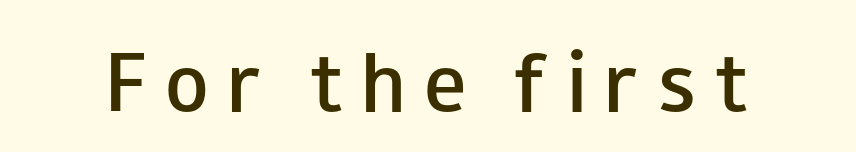
Q: Is the text bold? A: Semi-bold.
Q: Is the text italic (slanted)? A: No, it is upright.
Q: Is the typeface a serif or a sans-serif typeface? A: Sans-serif.
Q: Is the text underlined? A: No.
Q: Is the spacing between letters normal or unusually wide? A: Unusually wide.
Q: Width (condensed, normal, or wide)? A: Wide.
Q: Stroke contrast? A: Low.
Q: x-height? A: Small.
Q: Monospaced? A: No.
